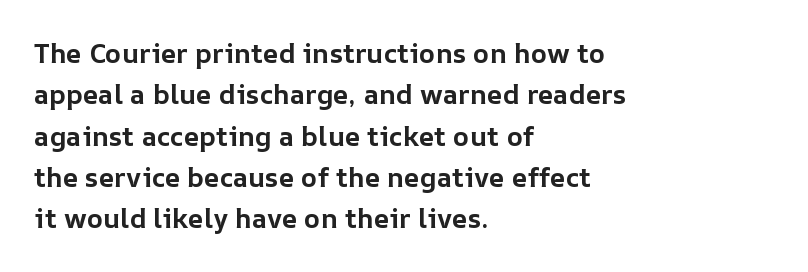
This block has exactly the height ordinary leading produces. The letterforms sit shoulder to shoulder at normal distance. On the weight axis this lands at bold, roughly 700. Line beginnings align vertically; line endings do not. A roman cut, with each character standing at attention.
